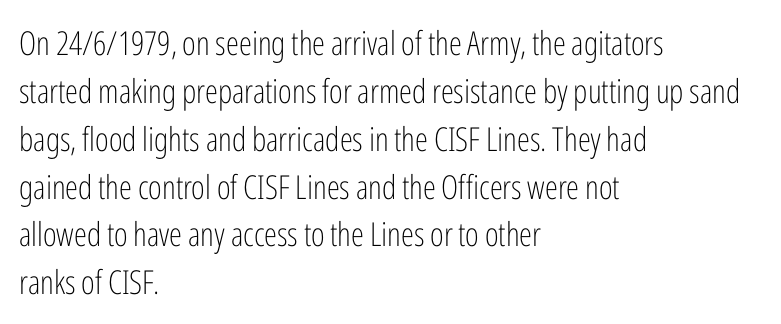
The image shows 33 px light, condensed sans-serif type, upright; set left-aligned, normal line spacing (1.45x), normal letter spacing, not underlined; low stroke contrast and a medium x-height.
